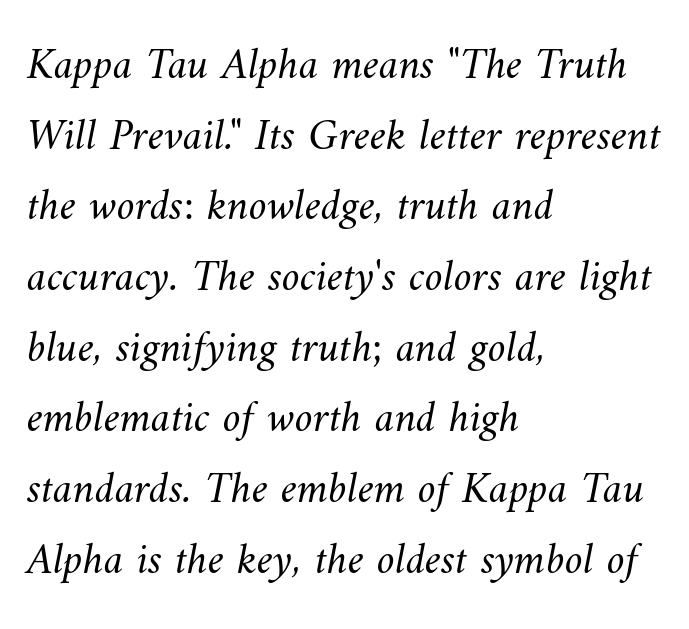
{"bold": "no", "weight": "light", "width": "normal", "stroke_contrast": "medium", "x_height": "small", "monospaced": "no", "underline": "no", "align": "left", "line_spacing": "normal", "line_spacing_ratio": 1.57, "letter_spacing": "normal", "letter_spacing_em": 0.0, "glyph_px": 45}
